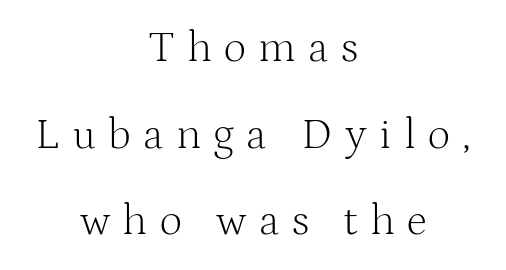
The image shows 44 px light serif type, upright; set centered, loose line spacing (1.97x), unusually wide letter spacing (+0.28 em), not underlined; medium stroke contrast and a medium x-height.
